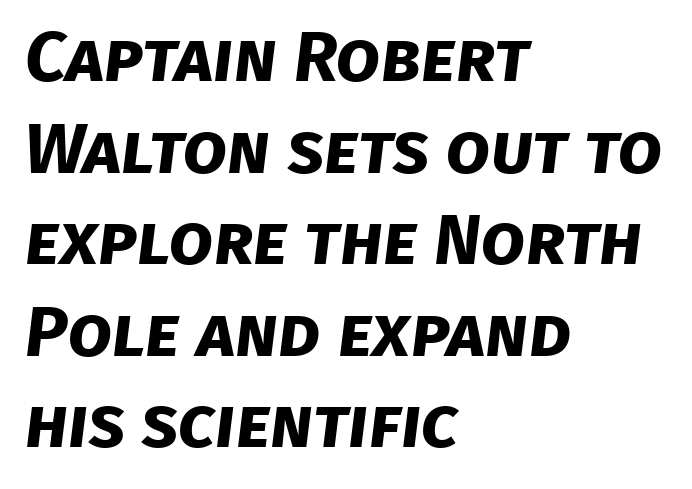
Q: Is the text bold? A: Yes.
Q: Is the typeface a serif or a sans-serif typeface? A: Sans-serif.
Q: Is the text underlined? A: No.
Q: How is the paragraph aligned? A: Left-aligned.
Q: Is the spacing between letters normal or unusually wide? A: Normal.
Q: Is the spacing between lines tight, normal or loose? A: Normal.
Q: Width (condensed, normal, or wide)? A: Normal.
Q: Stroke contrast? A: Low.
Q: x-height? A: Large.
Q: Monospaced? A: No.
